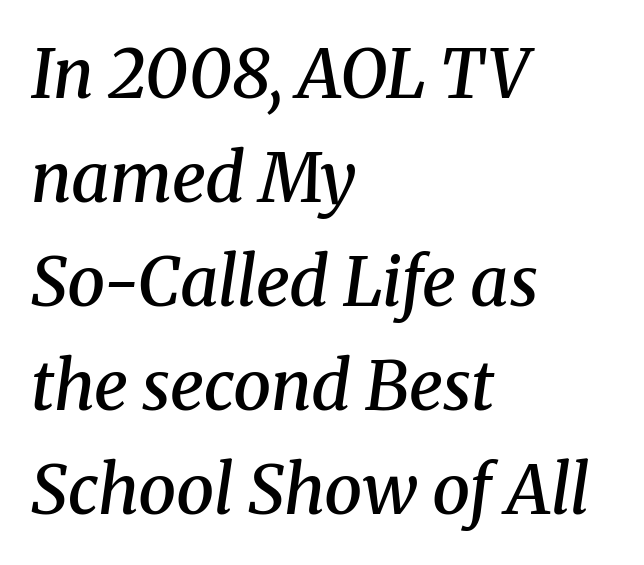
Horizontal bands of white between lines are of average thickness. Layout note: lines flush left. The passage shown is semibold, sitting just below true bold. How are the letters spaced? Ordinarily, with no added tracking. This rendering features lettering with no underline.
